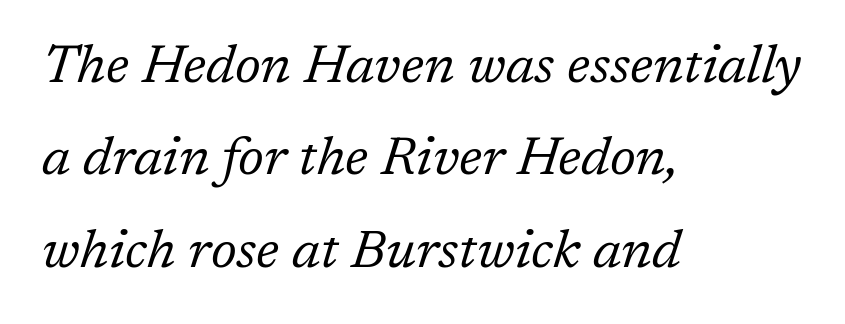
{"serif": "yes", "italic": "yes", "lean": "right", "slant_degrees": 17, "bold": "no", "weight": "regular", "width": "normal", "stroke_contrast": "low", "x_height": "medium", "monospaced": "no", "underline": "no", "align": "left", "line_spacing_ratio": 1.71, "letter_spacing": "normal", "letter_spacing_em": 0.0, "glyph_px": 54}
